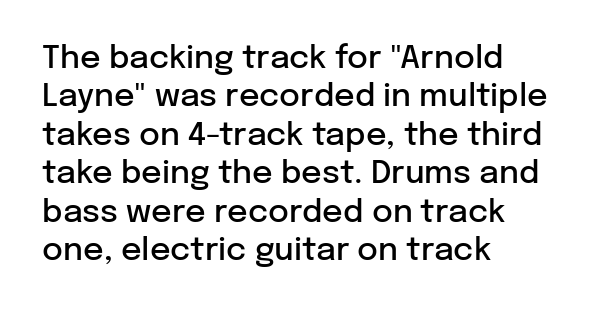
Q: Is the text bold? A: Semi-bold.
Q: Is the text italic (slanted)? A: No, it is upright.
Q: Is the typeface a serif or a sans-serif typeface? A: Sans-serif.
Q: Is the text underlined? A: No.
Q: How is the paragraph aligned? A: Left-aligned.
Q: Is the spacing between letters normal or unusually wide? A: Normal.
Q: Width (condensed, normal, or wide)? A: Normal.
Q: Stroke contrast? A: Low.
Q: x-height? A: Medium.
Q: Monospaced? A: No.
